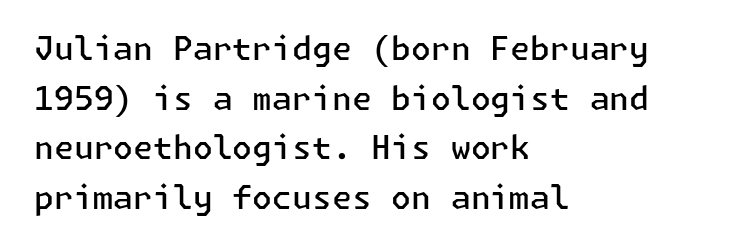
Q: Is the text bold? A: Semi-bold.
Q: Is the text italic (slanted)? A: No, it is upright.
Q: Is the typeface a serif or a sans-serif typeface? A: Sans-serif.
Q: Is the text underlined? A: No.
Q: How is the paragraph aligned? A: Left-aligned.
Q: Is the spacing between letters normal or unusually wide? A: Normal.
Q: Is the spacing between lines tight, normal or loose? A: Normal.
Q: Width (condensed, normal, or wide)? A: Normal.
Q: Stroke contrast? A: Low.
Q: x-height? A: Medium.
